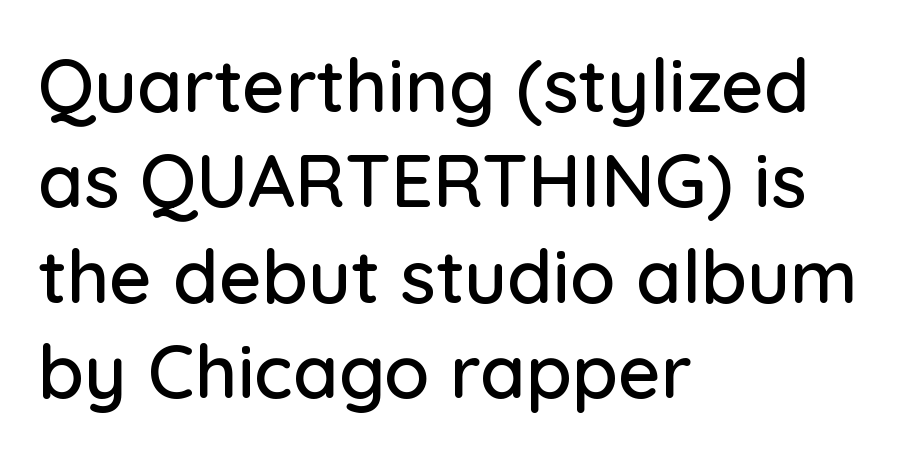
Nothing unusual about the tracking: characters are spaced as the font intends. These lines are rendered in a variable-pitch font. Unlike italic type, these characters show no tilt at all. These lines sit exactly where default settings would place them. A sans-serif font was chosen for this passage.
